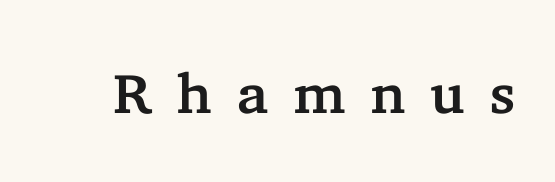
Q: Is the text italic (slanted)? A: No, it is upright.
Q: Is the typeface a serif or a sans-serif typeface? A: Serif.
Q: Is the text underlined? A: No.
Q: Is the spacing between letters normal or unusually wide? A: Unusually wide.
Q: Width (condensed, normal, or wide)? A: Normal.
Q: Stroke contrast? A: Low.
Q: x-height? A: Medium.
Q: Monospaced? A: No.
